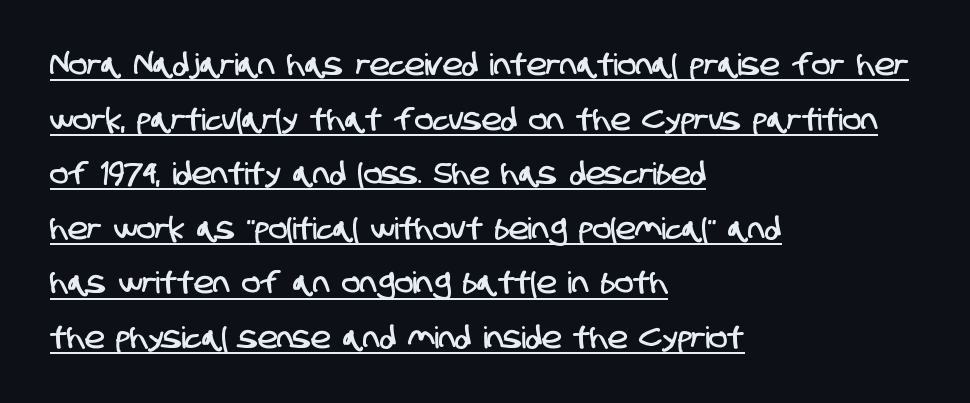
The image shows 30 px condensed sans-serif type; set left-aligned, line spacing 1.82x, normal letter spacing, underlined; low stroke contrast and a large x-height.
